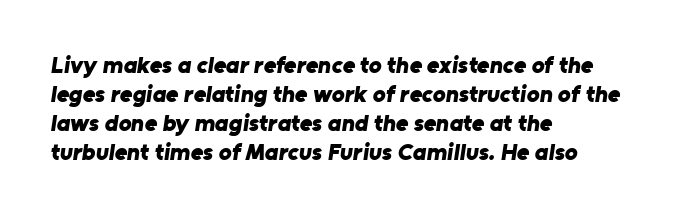
The image shows 24 px bold type; set left-aligned, line spacing 1.21x, normal letter spacing, not underlined.
